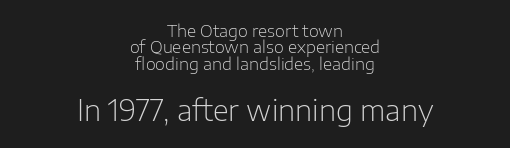
{"serif": "no", "italic": "no", "bold": "no", "weight": "light", "width": "normal", "stroke_contrast": "low", "x_height": "medium", "monospaced": "no", "underline": "no", "align": "center", "line_spacing": "tight", "line_spacing_ratio": 0.96, "letter_spacing": "normal", "letter_spacing_em": 0.0, "larger_block": "second", "size_ratio": 1.71, "glyph_px": 29}
